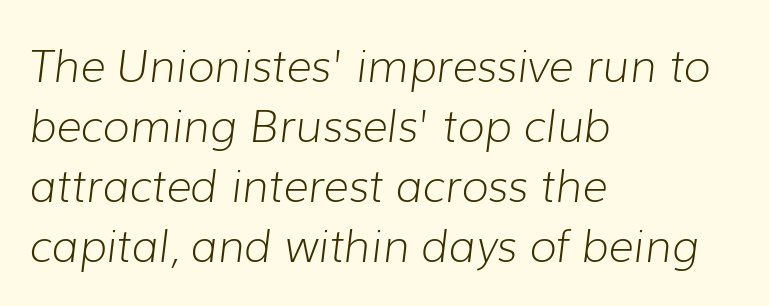
The image shows 44 px light type, italic (leaning right); set left-aligned, normal line spacing (1.36x), normal letter spacing, not underlined; low stroke contrast and a medium x-height.
